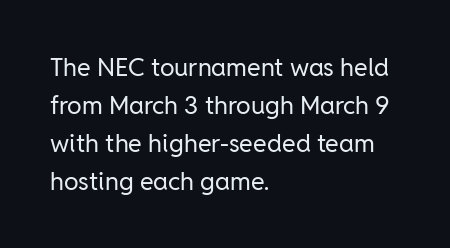
The image shows 25 px text type, upright; set left-aligned, normal line spacing (1.52x), normal letter spacing, not underlined.
